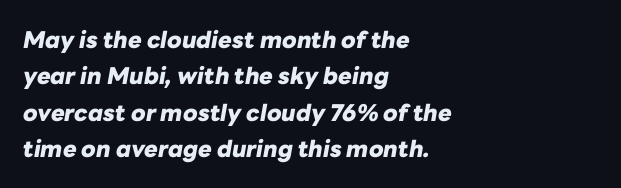
{"italic": "yes", "lean": "right", "slant_degrees": 10, "bold": "yes", "underline": "no", "align": "left", "line_spacing": "normal", "line_spacing_ratio": 1.58, "letter_spacing": "normal", "letter_spacing_em": 0.0, "glyph_px": 23}
